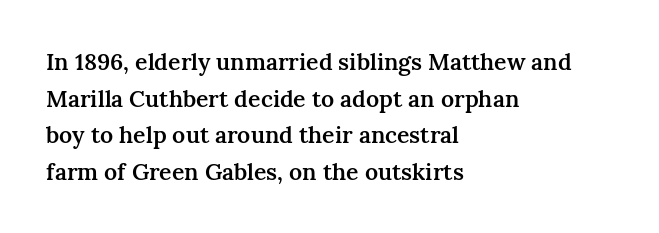
Q: Is the text bold? A: Semi-bold.
Q: Is the text italic (slanted)? A: No, it is upright.
Q: Is the text underlined? A: No.
Q: How is the paragraph aligned? A: Left-aligned.
Q: Is the spacing between letters normal or unusually wide? A: Normal.
Q: Is the spacing between lines tight, normal or loose? A: Normal.
